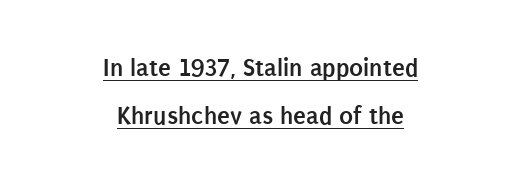
The image shows 26 px bold type, upright; set centered, line spacing 1.86x, normal letter spacing, underlined.
